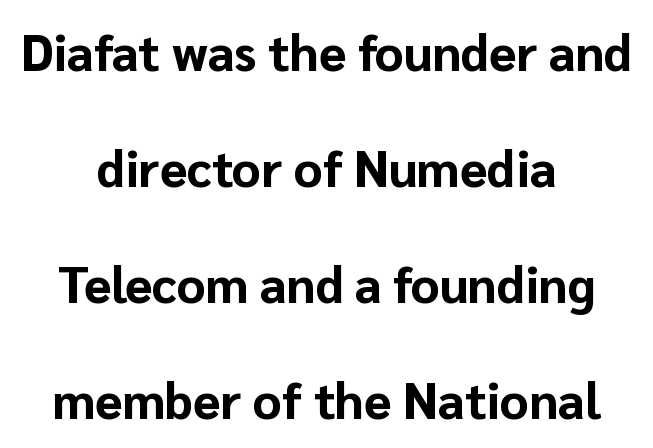
{"serif": "no", "italic": "no", "bold": "yes", "weight": "bold", "width": "normal", "stroke_contrast": "low", "x_height": "medium", "monospaced": "no", "underline": "no", "align": "center", "line_spacing": "loose", "line_spacing_ratio": 2.32, "letter_spacing": "normal", "letter_spacing_em": 0.0, "glyph_px": 50}
